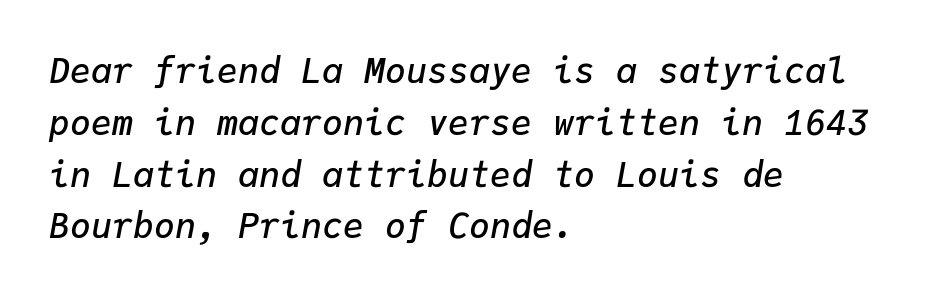
Q: Is the text bold? A: Semi-bold.
Q: Is the text italic (slanted)? A: Yes, it leans right by about 9 degrees.
Q: Is the text underlined? A: No.
Q: How is the paragraph aligned? A: Left-aligned.
Q: Is the spacing between letters normal or unusually wide? A: Normal.
Q: Is the spacing between lines tight, normal or loose? A: Normal.
Q: Width (condensed, normal, or wide)? A: Normal.
Q: Stroke contrast? A: Low.
Q: x-height? A: Medium.
Q: Monospaced? A: Yes.
